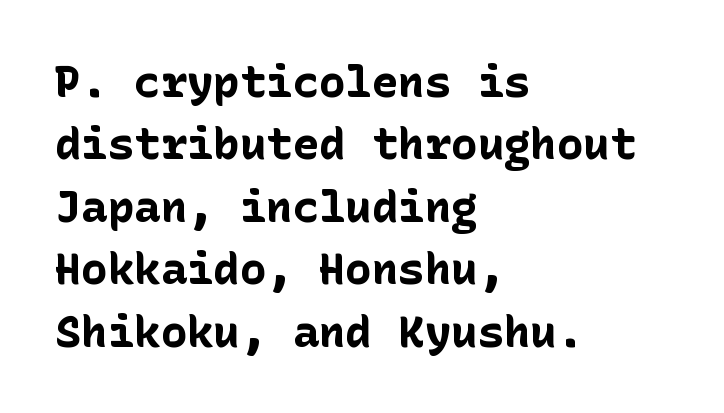
Q: Is the text bold? A: Yes.
Q: Is the text italic (slanted)? A: No, it is upright.
Q: Is the typeface a serif or a sans-serif typeface? A: Sans-serif.
Q: Is the text underlined? A: No.
Q: How is the paragraph aligned? A: Left-aligned.
Q: Is the spacing between letters normal or unusually wide? A: Normal.
Q: Is the spacing between lines tight, normal or loose? A: Normal.
Q: Width (condensed, normal, or wide)? A: Normal.
Q: Stroke contrast? A: Low.
Q: x-height? A: Medium.
